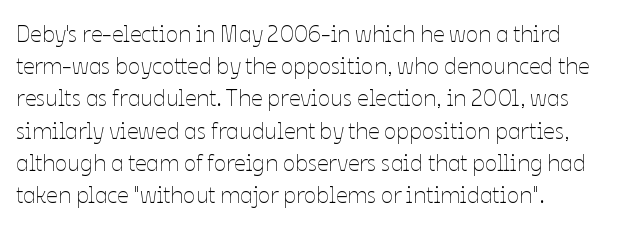
The image shows 23 px text type, upright; set left-aligned, normal line spacing (1.4x), normal letter spacing, not underlined.
